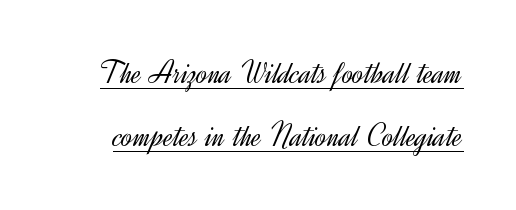
The image shows 33 px light sans-serif type; set loose line spacing (1.9x), normal letter spacing, underlined; a small x-height.
